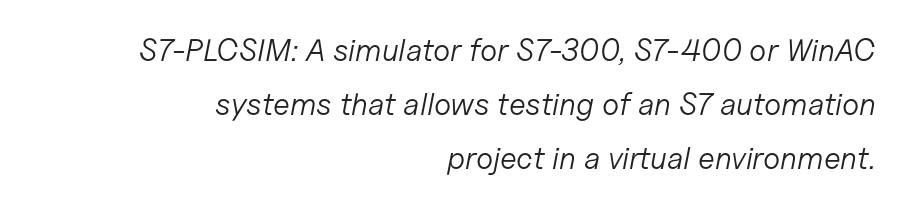
The image shows 31 px light type, italic (leaning right); set right-aligned, line spacing 1.75x, normal letter spacing, not underlined; low stroke contrast and a medium x-height.
